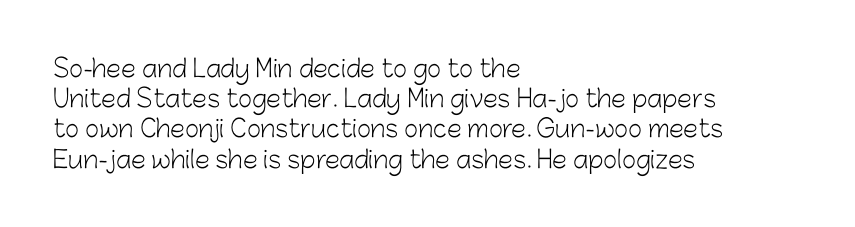
{"italic": "no", "bold": "no", "underline": "no", "align": "left", "line_spacing": "normal", "line_spacing_ratio": 1.26, "letter_spacing": "normal", "letter_spacing_em": 0.0, "glyph_px": 24}
